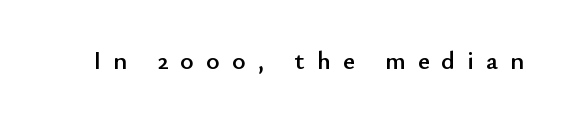
The specimen omits any rule beneath the text block's lines. Someone cranked the tracking dial way up on this one. It's the straight-up-and-down kind of type.
